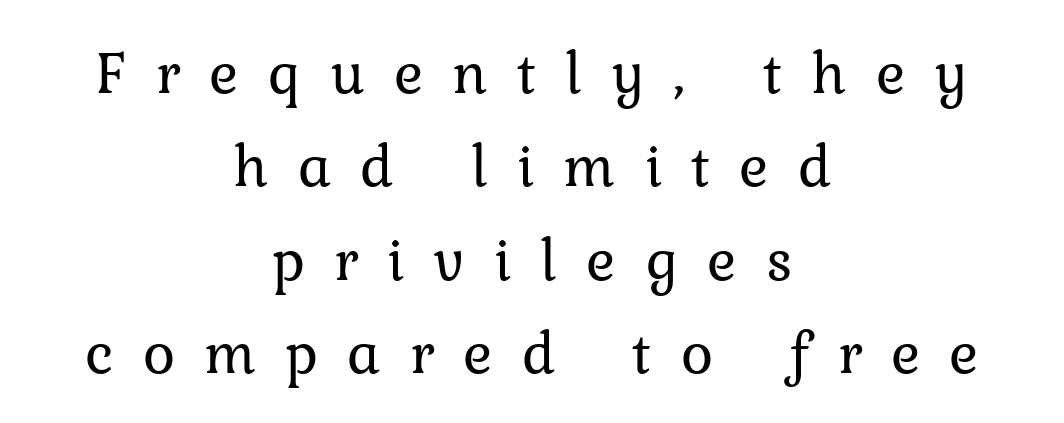
The image shows 61 px regular-weight serif type, upright; set centered, normal line spacing (1.53x), unusually wide letter spacing (+0.48 em), not underlined; low stroke contrast and a medium x-height.
